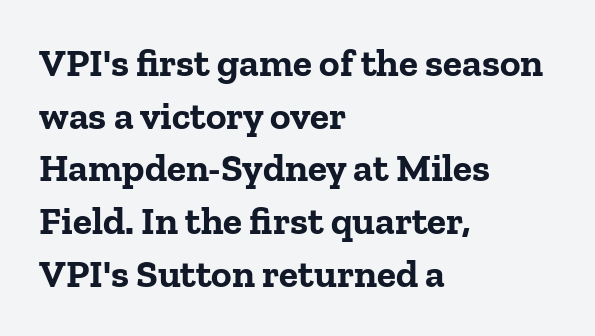
Type style note: has serifs. These lines are rendered in a variable-pitch font. Look at the stroke-to-counter ratio: heavy, a bold. Typeset ragged right — the left edge is the straight one. Descenders hang freely into open space.
